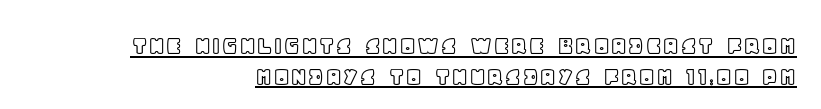
{"italic": "no", "width": "normal", "x_height": "large", "monospaced": "no", "underline": "yes", "align": "right", "line_spacing": "tight", "line_spacing_ratio": 1.1, "letter_spacing": "normal", "letter_spacing_em": 0.0, "glyph_px": 28}
